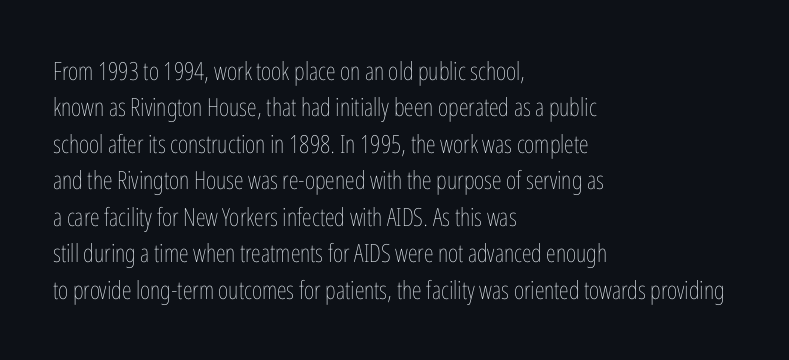
{"italic": "no", "bold": "no", "underline": "no", "align": "left", "line_spacing": "normal", "line_spacing_ratio": 1.46, "letter_spacing": "normal", "letter_spacing_em": 0.0, "glyph_px": 25}
